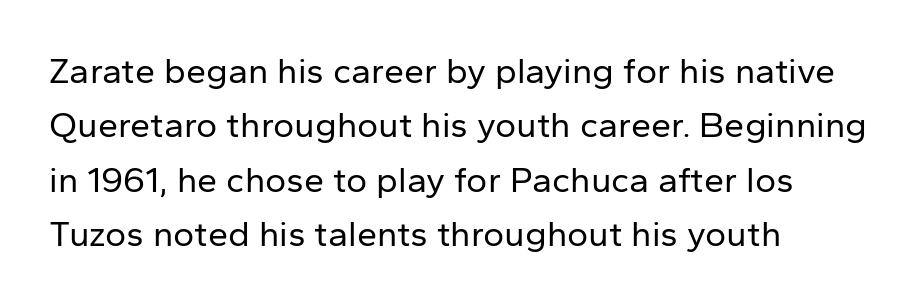
Decoration check: the copy has no underline. Quick note: interline space is typical. Spacing verdict: proportional, widths tailored to each character. Is there any slant? The stems are plumb. Stems and bowls with no extra thickness — not bold.
